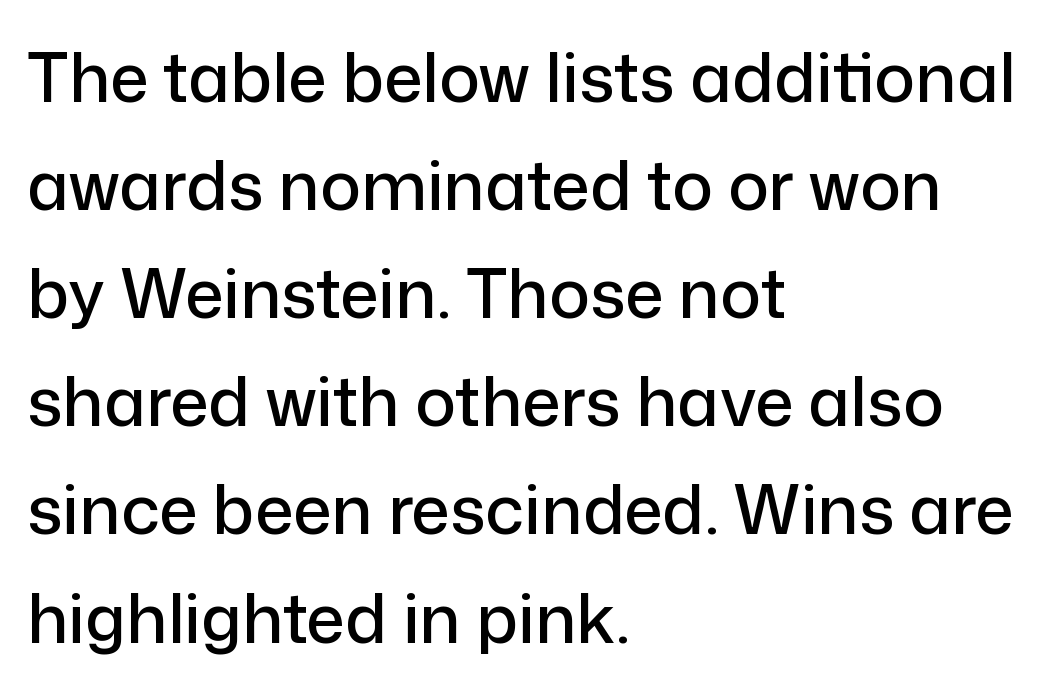
Q: Is the text italic (slanted)? A: No, it is upright.
Q: Is the typeface a serif or a sans-serif typeface? A: Sans-serif.
Q: Is the text underlined? A: No.
Q: How is the paragraph aligned? A: Left-aligned.
Q: Is the spacing between letters normal or unusually wide? A: Normal.
Q: Is the spacing between lines tight, normal or loose? A: Normal.
Q: Width (condensed, normal, or wide)? A: Normal.
Q: Stroke contrast? A: Low.
Q: x-height? A: Medium.
Q: Monospaced? A: No.
